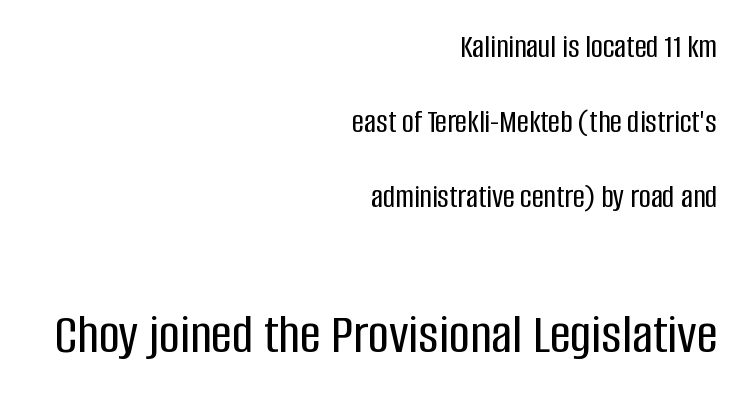
{"serif": "no", "italic": "no", "width": "condensed", "stroke_contrast": "low", "x_height": "large", "monospaced": "no", "underline": "no", "align": "right", "line_spacing": "loose", "line_spacing_ratio": 2.28, "letter_spacing": "normal", "letter_spacing_em": 0.0, "larger_block": "second", "size_ratio": 1.76, "glyph_px": 58}
